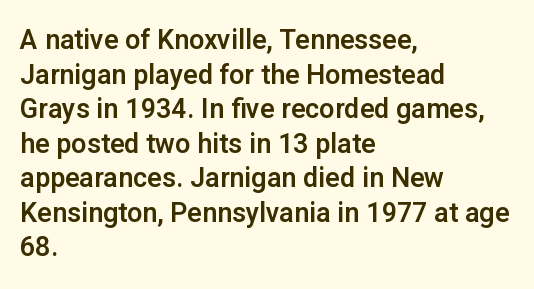
You could call the tracking neutral — neither tight nor loose. Interline gaps are of average width in this sample. The zone under the glyphs is completely vacant. A classic flush-left, rag-right setting is used for this passage. Style check: upright.
